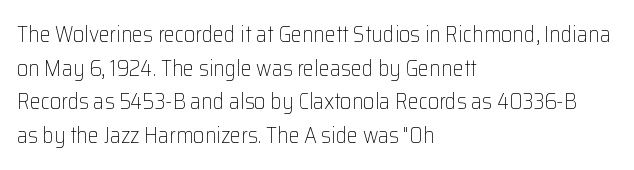
Q: Is the text bold? A: No.
Q: Is the text italic (slanted)? A: No, it is upright.
Q: Is the text underlined? A: No.
Q: How is the paragraph aligned? A: Left-aligned.
Q: Is the spacing between letters normal or unusually wide? A: Normal.
Q: Is the spacing between lines tight, normal or loose? A: Normal.
